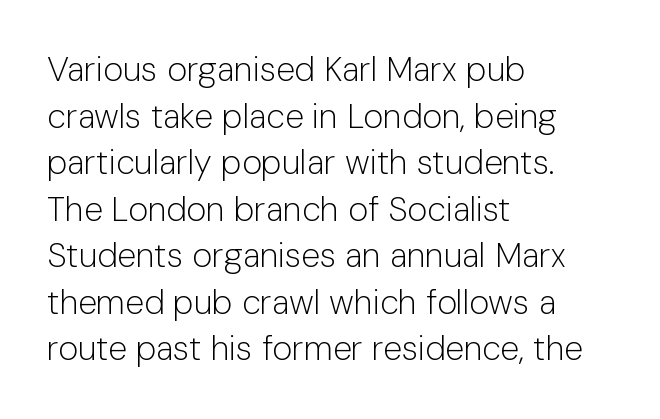
This is not heavy type; no bold has been used. Where is the straight margin? On the left. You can tell it's not italic because the verticals are truly vertical. Typographically, this falls in the sans-serif category.
